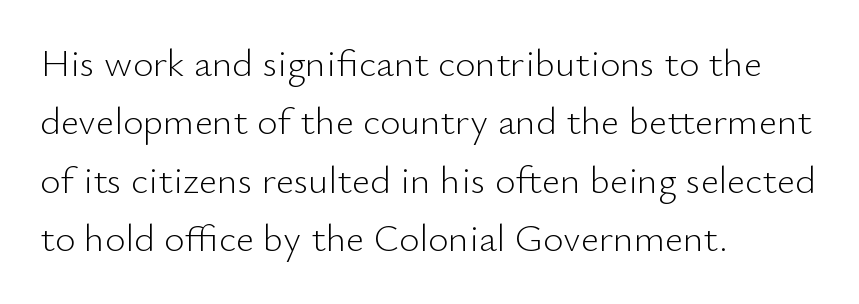
{"serif": "no", "italic": "no", "bold": "no", "weight": "light", "width": "normal", "stroke_contrast": "low", "x_height": "small", "monospaced": "no", "underline": "no", "align": "left", "line_spacing": "normal", "line_spacing_ratio": 1.5, "letter_spacing": "normal", "letter_spacing_em": 0.0, "glyph_px": 39}
